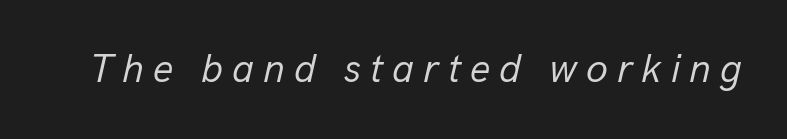
Is this a fixed-width face? No — the glyphs have proportional, varying widths. The letters are spread apart with noticeably loose tracking. Weight class: somewhere from thin through regular. These lines were composed using italics. The strip under each line holds only bare page.
